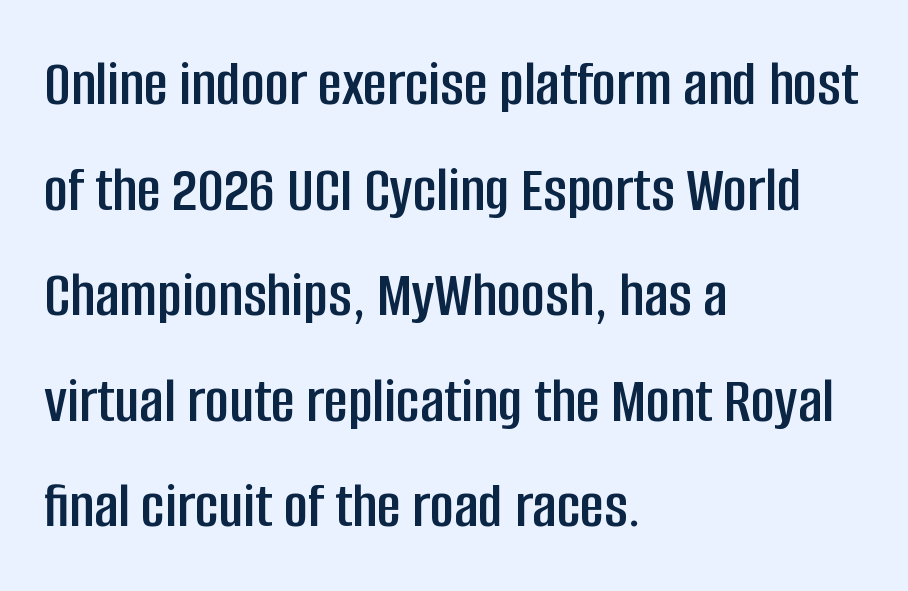
{"serif": "no", "italic": "no", "width": "condensed", "stroke_contrast": "low", "x_height": "large", "monospaced": "no", "underline": "no", "align": "left", "line_spacing": "normal", "line_spacing_ratio": 1.6, "letter_spacing": "normal", "letter_spacing_em": 0.0, "glyph_px": 66}
